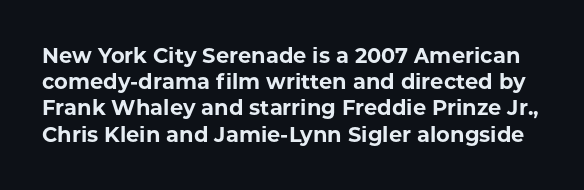
{"italic": "no", "bold": "yes", "underline": "no", "line_spacing": "normal", "line_spacing_ratio": 1.25, "letter_spacing": "normal", "letter_spacing_em": 0.0, "glyph_px": 21}
